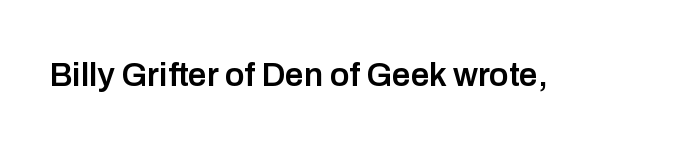
Q: Is the text bold? A: Semi-bold.
Q: Is the text italic (slanted)? A: No, it is upright.
Q: Is the typeface a serif or a sans-serif typeface? A: Sans-serif.
Q: Is the text underlined? A: No.
Q: Is the spacing between letters normal or unusually wide? A: Normal.
Q: Width (condensed, normal, or wide)? A: Normal.
Q: Stroke contrast? A: Low.
Q: x-height? A: Medium.
Q: Monospaced? A: No.
